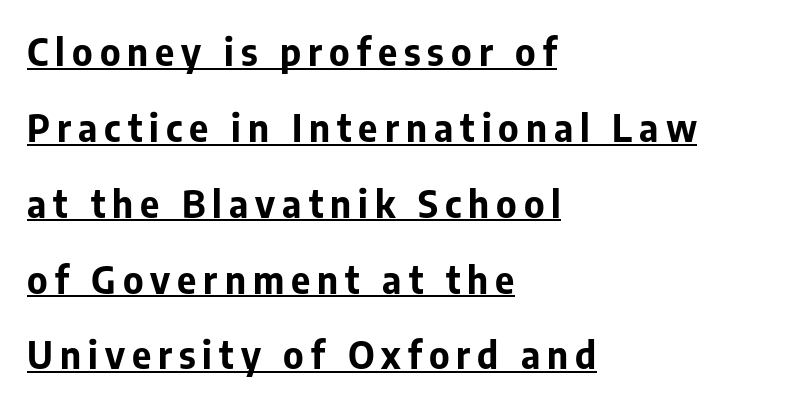
{"serif": "no", "italic": "no", "bold": "yes", "weight": "bold", "width": "normal", "stroke_contrast": "low", "x_height": "medium", "monospaced": "no", "underline": "yes", "align": "left", "line_spacing": "loose", "line_spacing_ratio": 2.05, "glyph_px": 37}
